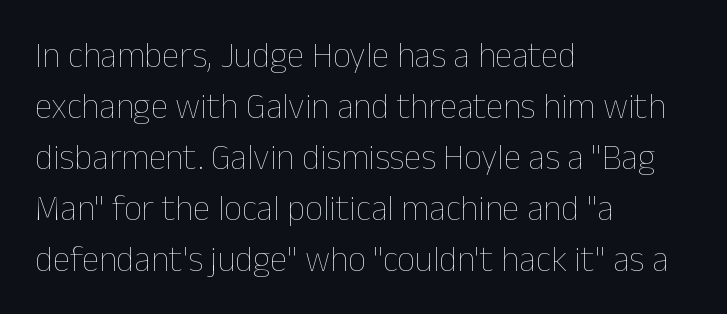
Q: Is the text bold? A: No.
Q: Is the text italic (slanted)? A: No, it is upright.
Q: Is the text underlined? A: No.
Q: How is the paragraph aligned? A: Left-aligned.
Q: Is the spacing between letters normal or unusually wide? A: Normal.
Q: Is the spacing between lines tight, normal or loose? A: Normal.
Q: Width (condensed, normal, or wide)? A: Normal.
Q: Stroke contrast? A: Low.
Q: x-height? A: Medium.
Q: Monospaced? A: No.
